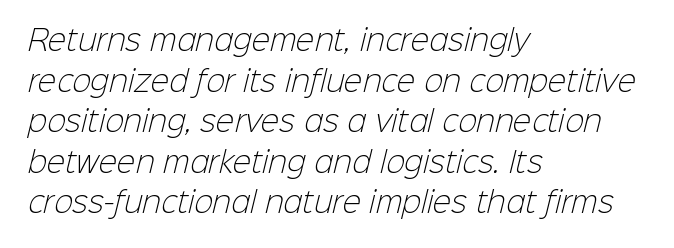
Q: Is the text bold? A: No.
Q: Is the typeface a serif or a sans-serif typeface? A: Sans-serif.
Q: Is the text underlined? A: No.
Q: How is the paragraph aligned? A: Left-aligned.
Q: Is the spacing between letters normal or unusually wide? A: Normal.
Q: Is the spacing between lines tight, normal or loose? A: Normal.
Q: Width (condensed, normal, or wide)? A: Normal.
Q: Stroke contrast? A: Low.
Q: x-height? A: Medium.
Q: Monospaced? A: No.
